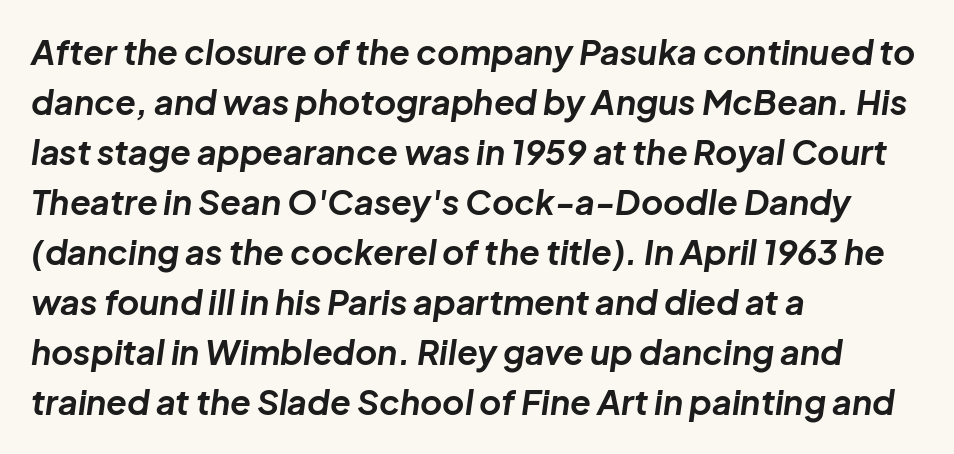
Q: Is the text bold? A: Yes.
Q: Is the text italic (slanted)? A: Yes, it leans right by about 8 degrees.
Q: Is the text underlined? A: No.
Q: How is the paragraph aligned? A: Left-aligned.
Q: Is the spacing between letters normal or unusually wide? A: Normal.
Q: Is the spacing between lines tight, normal or loose? A: Normal.
Q: Width (condensed, normal, or wide)? A: Normal.
Q: Stroke contrast? A: Low.
Q: x-height? A: Medium.
Q: Monospaced? A: No.
